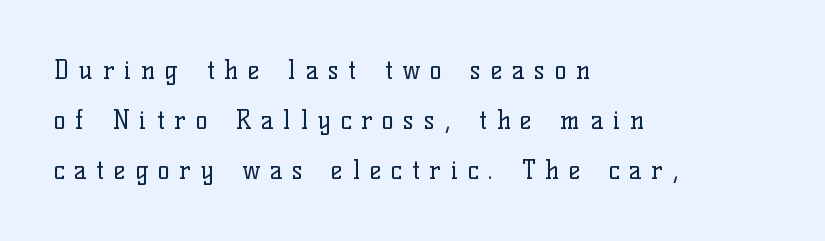
The image shows 25 px text type, upright; set left-aligned, loose line spacing (2.01x), unusually wide letter spacing (+0.39 em), not underlined.
